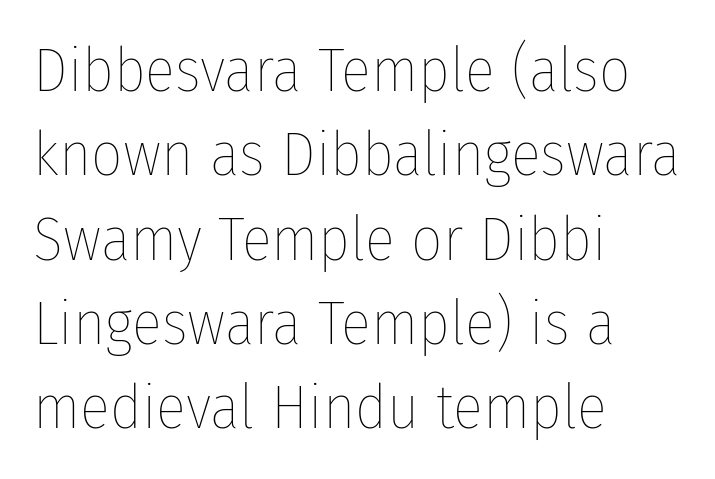
{"italic": "no", "bold": "no", "weight": "thin", "width": "condensed", "stroke_contrast": "low", "x_height": "medium", "monospaced": "no", "underline": "no", "align": "left", "line_spacing": "normal", "line_spacing_ratio": 1.36, "letter_spacing": "normal", "letter_spacing_em": 0.0, "glyph_px": 62}
